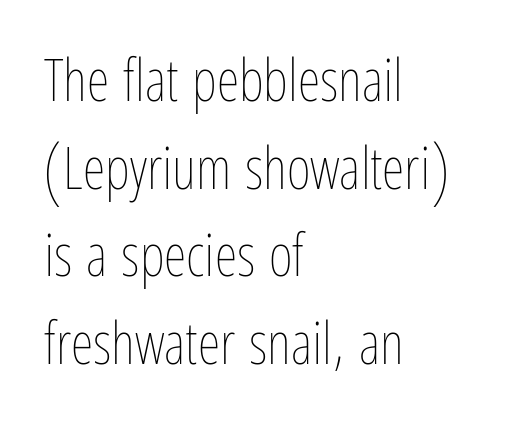
Q: Is the text bold? A: No.
Q: Is the text italic (slanted)? A: No, it is upright.
Q: Is the text underlined? A: No.
Q: How is the paragraph aligned? A: Left-aligned.
Q: Is the spacing between letters normal or unusually wide? A: Normal.
Q: Is the spacing between lines tight, normal or loose? A: Normal.
Q: Width (condensed, normal, or wide)? A: Condensed.
Q: Stroke contrast? A: Low.
Q: x-height? A: Medium.
Q: Monospaced? A: No.
